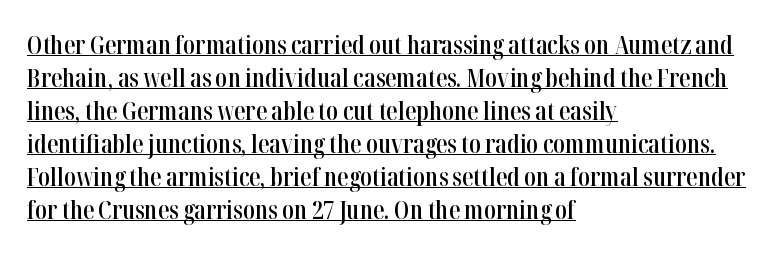
{"italic": "no", "bold": "semi", "underline": "yes", "align": "left", "line_spacing": "normal", "line_spacing_ratio": 1.32, "letter_spacing": "normal", "letter_spacing_em": 0.0, "glyph_px": 25}
